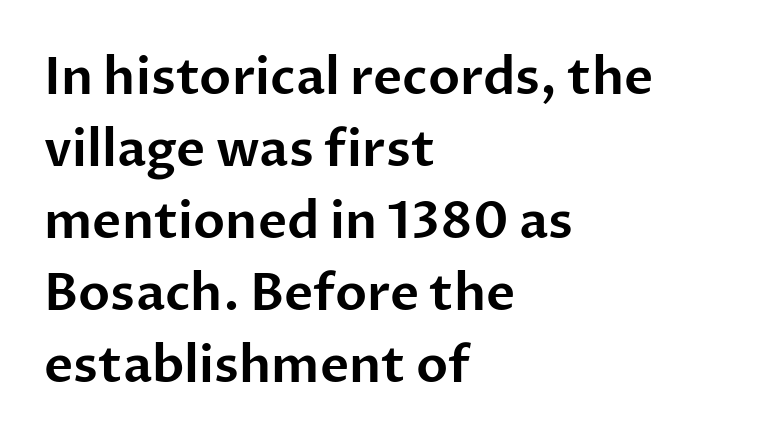
Grotesque or geometric, the face here clearly has no serifs. The zone under the glyphs is completely vacant. What's the leading like? Ordinary, nothing unusual. Each line starts at the same left margin while the right side varies. If you drew a line through each stem, it would be perfectly vertical. Think of a printed novel: that variable character pitch is what you see here.
